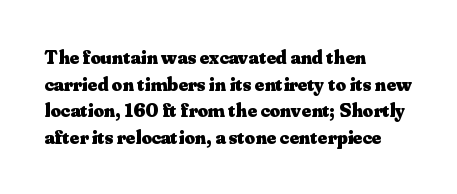
{"italic": "no", "bold": "yes", "underline": "no", "align": "left", "line_spacing": "normal", "line_spacing_ratio": 1.33, "letter_spacing": "normal", "letter_spacing_em": 0.0, "glyph_px": 20}
